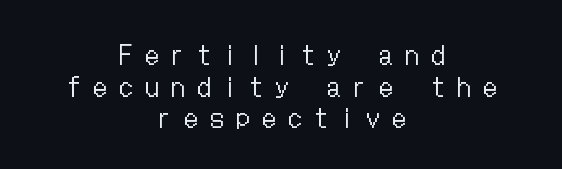
The image shows 26 px text type, upright; set centered, line spacing 1.22x, unusually wide letter spacing (+0.5 em), not underlined.
